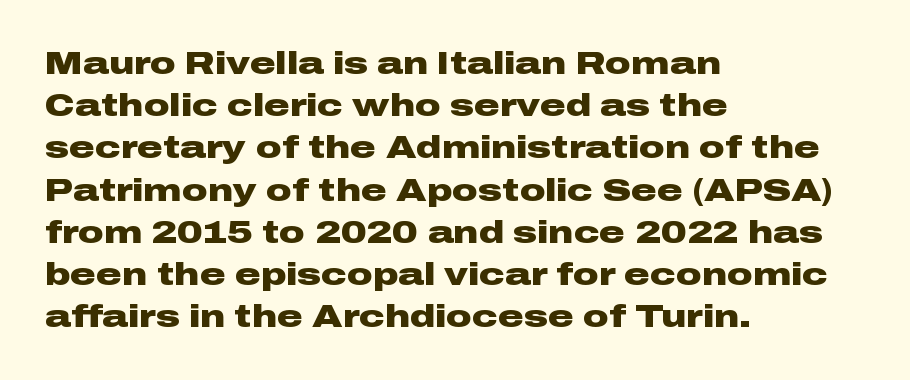
Q: Is the text bold? A: Yes.
Q: Is the text italic (slanted)? A: No, it is upright.
Q: Is the typeface a serif or a sans-serif typeface? A: Sans-serif.
Q: Is the text underlined? A: No.
Q: How is the paragraph aligned? A: Left-aligned.
Q: Is the spacing between letters normal or unusually wide? A: Normal.
Q: Is the spacing between lines tight, normal or loose? A: Normal.
Q: Width (condensed, normal, or wide)? A: Wide.
Q: Stroke contrast? A: Low.
Q: x-height? A: Medium.
Q: Monospaced? A: No.
